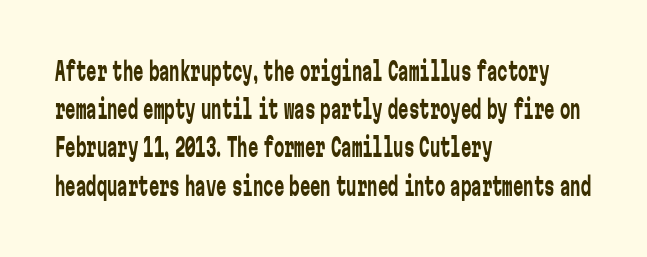
{"italic": "no", "bold": "no", "underline": "no", "align": "left", "line_spacing": "normal", "line_spacing_ratio": 1.47, "letter_spacing": "normal", "letter_spacing_em": 0.0, "glyph_px": 26}
